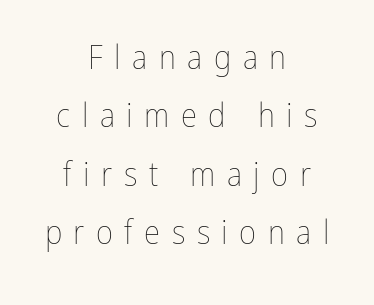
Ink coverage per letter is moderate at most. Proportional: the letters do not fall into vertical columns. The typography opts for an upright posture over an oblique one. Neither beginnings nor endings align; midpoints do.
